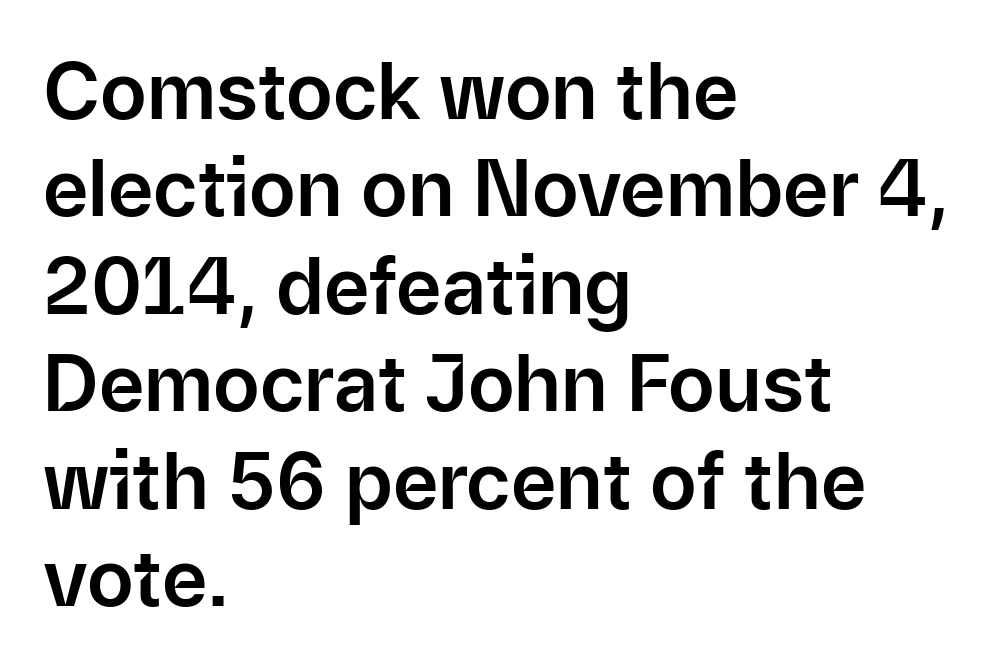
Q: Is the text italic (slanted)? A: No, it is upright.
Q: Is the typeface a serif or a sans-serif typeface? A: Sans-serif.
Q: Is the text underlined? A: No.
Q: How is the paragraph aligned? A: Left-aligned.
Q: Is the spacing between letters normal or unusually wide? A: Normal.
Q: Is the spacing between lines tight, normal or loose? A: Normal.
Q: Width (condensed, normal, or wide)? A: Normal.
Q: Stroke contrast? A: Low.
Q: x-height? A: Medium.
Q: Monospaced? A: No.
